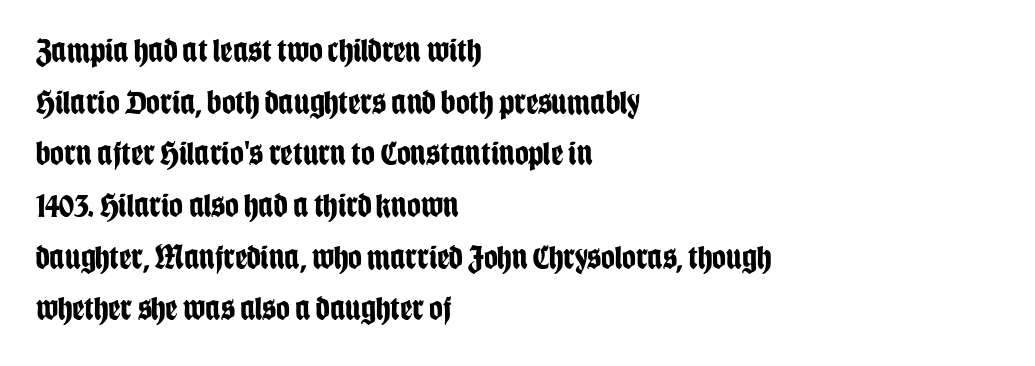
{"serif": "no", "italic": "no", "bold": "yes", "weight": "bold", "width": "condensed", "stroke_contrast": "low", "x_height": "large", "monospaced": "no", "underline": "no", "align": "left", "line_spacing": "normal", "line_spacing_ratio": 1.52, "letter_spacing": "normal", "letter_spacing_em": 0.0, "glyph_px": 34}
